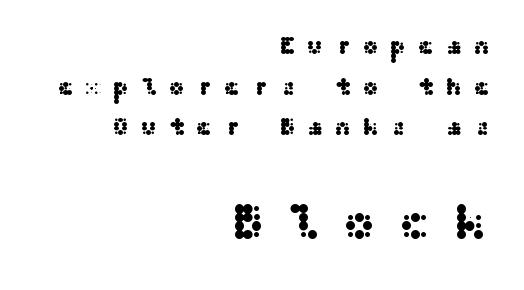
Q: Is the text italic (slanted)? A: No, it is upright.
Q: Is the typeface a serif or a sans-serif typeface? A: Sans-serif.
Q: Is the text underlined? A: No.
Q: How is the paragraph aligned? A: Right-aligned.
Q: Is the spacing between letters normal or unusually wide? A: Unusually wide.
Q: Is the spacing between lines tight, normal or loose? A: Normal.
Q: Which block of text is set in a larger size, the first (top) or the second (bottom)? A: The second (bottom) one.
Q: Width (condensed, normal, or wide)? A: Wide.
Q: Stroke contrast? A: Medium.
Q: x-height? A: Medium.
